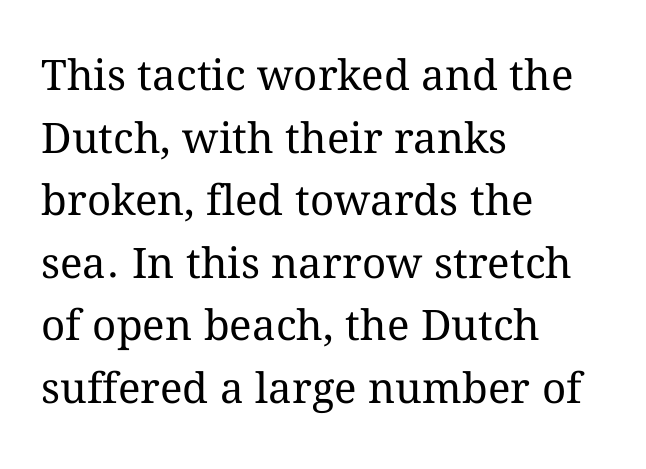
Q: Is the text bold? A: No.
Q: Is the text italic (slanted)? A: No, it is upright.
Q: Is the text underlined? A: No.
Q: How is the paragraph aligned? A: Left-aligned.
Q: Is the spacing between letters normal or unusually wide? A: Normal.
Q: Is the spacing between lines tight, normal or loose? A: Normal.
Q: Width (condensed, normal, or wide)? A: Normal.
Q: Stroke contrast? A: Medium.
Q: x-height? A: Medium.
Q: Monospaced? A: No.
